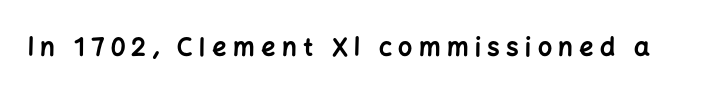
{"italic": "no", "bold": "yes", "underline": "no", "letter_spacing": "wide", "letter_spacing_em": 0.26, "glyph_px": 25}
